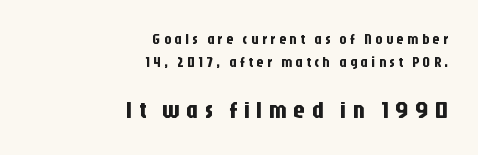
Q: Is the text italic (slanted)? A: No, it is upright.
Q: Is the text underlined? A: No.
Q: How is the paragraph aligned? A: Right-aligned.
Q: Is the spacing between letters normal or unusually wide? A: Unusually wide.
Q: Is the spacing between lines tight, normal or loose? A: Normal.
Q: Which block of text is set in a larger size, the first (top) or the second (bottom)? A: The second (bottom) one.
